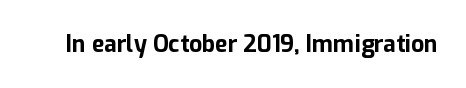
Notice how thick the strokes are: this is what a full bold looks like. In terms of letterspacing, this is plain default setting. The specimen omits any rule beneath the text block's lines. The lettering stays uniformly vertical, giving the passage a roman look.
